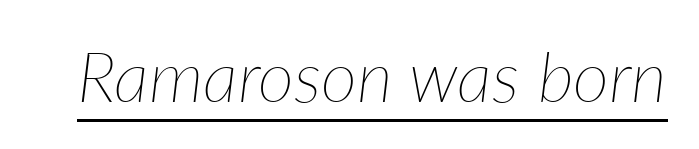
The specimen reads as italic at a glance. The line texture is even and compact thanks to regular tracking. The lettering is marked with a stroke running underneath it. Compared with a typical body face, this is equally light or lighter still. Each letter keeps its own natural width here, so spacing adapts to shape.
